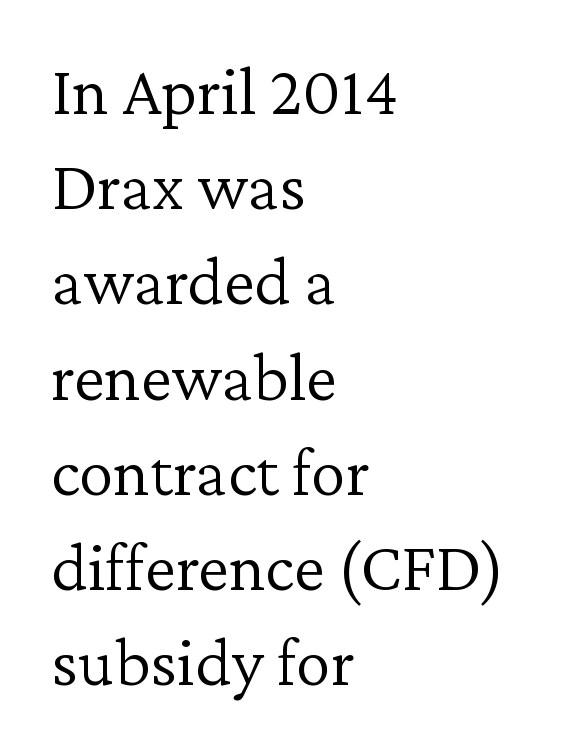
The image shows 70 px light serif type, upright; set left-aligned, normal line spacing (1.36x), normal letter spacing, not underlined; low stroke contrast and a medium x-height.
